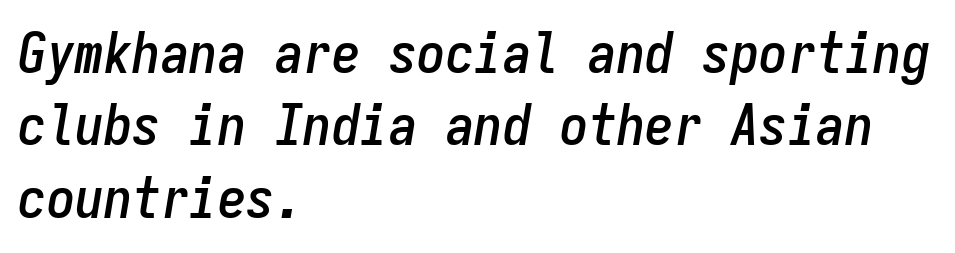
Q: Is the text italic (slanted)? A: Yes, it leans right by about 9 degrees.
Q: Is the text underlined? A: No.
Q: How is the paragraph aligned? A: Left-aligned.
Q: Is the spacing between letters normal or unusually wide? A: Normal.
Q: Is the spacing between lines tight, normal or loose? A: Normal.
Q: Width (condensed, normal, or wide)? A: Condensed.
Q: Stroke contrast? A: Low.
Q: x-height? A: Medium.
Q: Monospaced? A: Yes.
